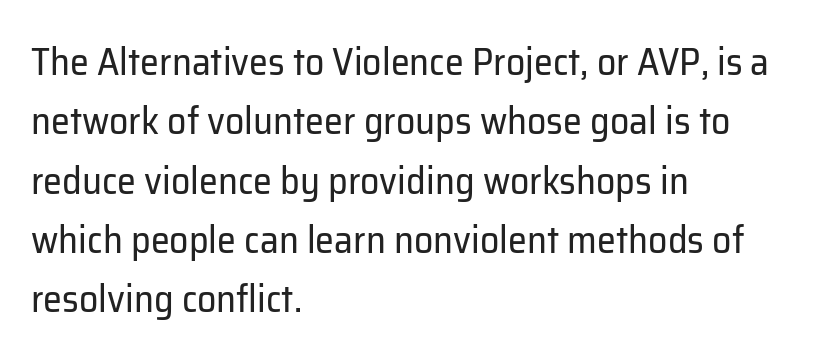
Q: Is the text bold? A: No.
Q: Is the text italic (slanted)? A: No, it is upright.
Q: Is the typeface a serif or a sans-serif typeface? A: Sans-serif.
Q: Is the text underlined? A: No.
Q: How is the paragraph aligned? A: Left-aligned.
Q: Is the spacing between letters normal or unusually wide? A: Normal.
Q: Is the spacing between lines tight, normal or loose? A: Normal.
Q: Width (condensed, normal, or wide)? A: Normal.
Q: Stroke contrast? A: Low.
Q: x-height? A: Medium.
Q: Monospaced? A: No.
